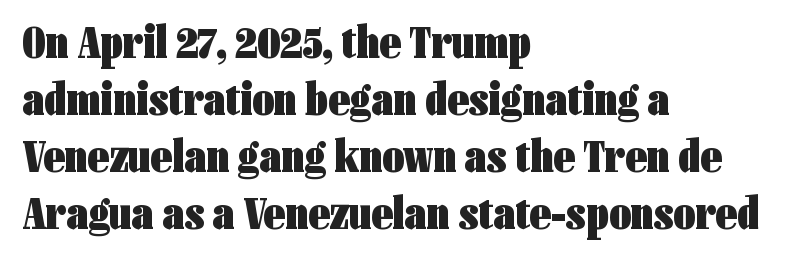
Are there feet on the stems? There aren't — it's a sans. Every row of glyphs begins at an identical x-position on the left. Check the space under the baseline: it is left empty. Proportional: the letters do not fall into vertical columns. Nothing unusual about the tracking: characters are spaced as the font intends. How heavy is the stroke? Heavy — this is a bold.
